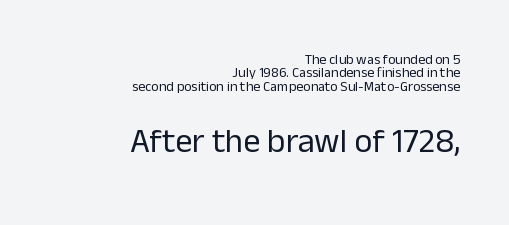
Q: Is the text bold? A: No.
Q: Is the text italic (slanted)? A: No, it is upright.
Q: Is the typeface a serif or a sans-serif typeface? A: Sans-serif.
Q: Is the text underlined? A: No.
Q: How is the paragraph aligned? A: Right-aligned.
Q: Is the spacing between letters normal or unusually wide? A: Normal.
Q: Is the spacing between lines tight, normal or loose? A: Tight.
Q: Which block of text is set in a larger size, the first (top) or the second (bottom)? A: The second (bottom) one.
Q: Width (condensed, normal, or wide)? A: Normal.
Q: Stroke contrast? A: Low.
Q: x-height? A: Medium.
Q: Monospaced? A: No.
